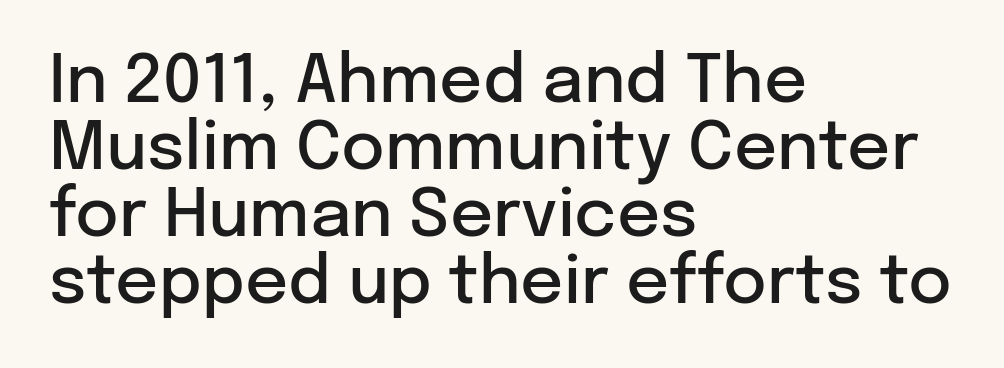
Q: Is the text bold? A: Semi-bold.
Q: Is the text italic (slanted)? A: No, it is upright.
Q: Is the typeface a serif or a sans-serif typeface? A: Sans-serif.
Q: Is the text underlined? A: No.
Q: How is the paragraph aligned? A: Left-aligned.
Q: Is the spacing between letters normal or unusually wide? A: Normal.
Q: Is the spacing between lines tight, normal or loose? A: Tight.
Q: Width (condensed, normal, or wide)? A: Normal.
Q: Stroke contrast? A: Low.
Q: x-height? A: Medium.
Q: Monospaced? A: No.
